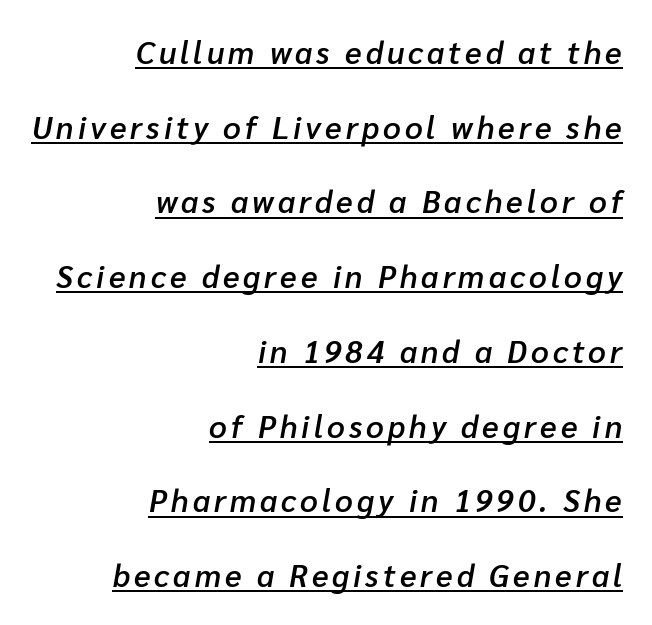
The image shows 31 px semibold type, italic (leaning right); set right-aligned, loose line spacing (2.41x), underlined; low stroke contrast and a medium x-height.
